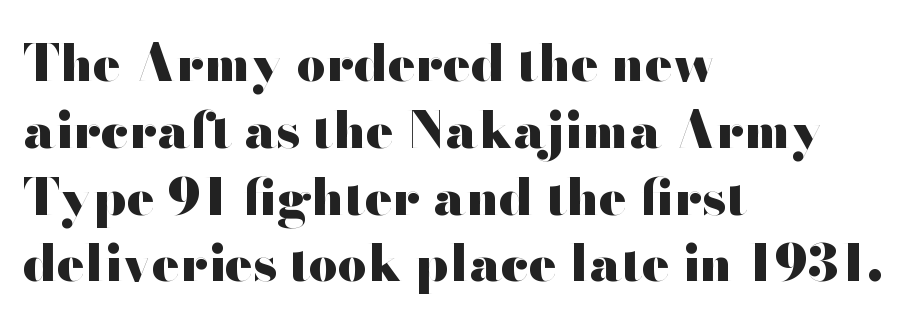
{"serif": "no", "italic": "no", "bold": "yes", "weight": "heavy", "width": "wide", "stroke_contrast": "high", "x_height": "small", "monospaced": "no", "underline": "no", "align": "left", "line_spacing": "normal", "line_spacing_ratio": 1.31, "letter_spacing": "normal", "letter_spacing_em": 0.0, "glyph_px": 51}
